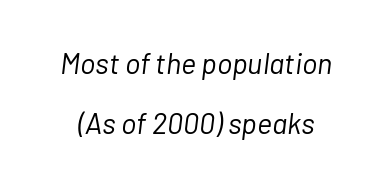
Q: Is the text bold? A: No.
Q: Is the text italic (slanted)? A: Yes, it leans right by about 7 degrees.
Q: Is the text underlined? A: No.
Q: Is the spacing between letters normal or unusually wide? A: Normal.
Q: Is the spacing between lines tight, normal or loose? A: Loose.
Q: Width (condensed, normal, or wide)? A: Normal.
Q: Stroke contrast? A: Low.
Q: x-height? A: Medium.
Q: Monospaced? A: No.
